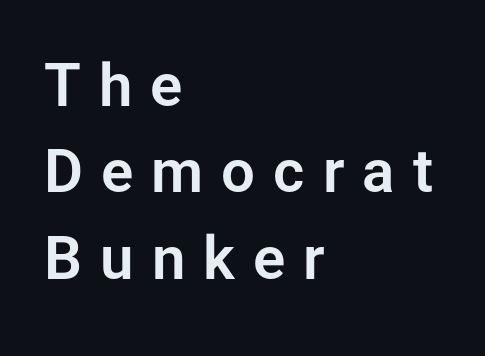
You can tell it's not italic because the verticals are truly vertical. This sample is left-justified, so line endings fall wherever the words run out. Horizontal bands of white between lines are of average thickness. Spacing between characters has been opened up far beyond the box default. Character widths vary here, with narrow letters taking less room than wide ones.
